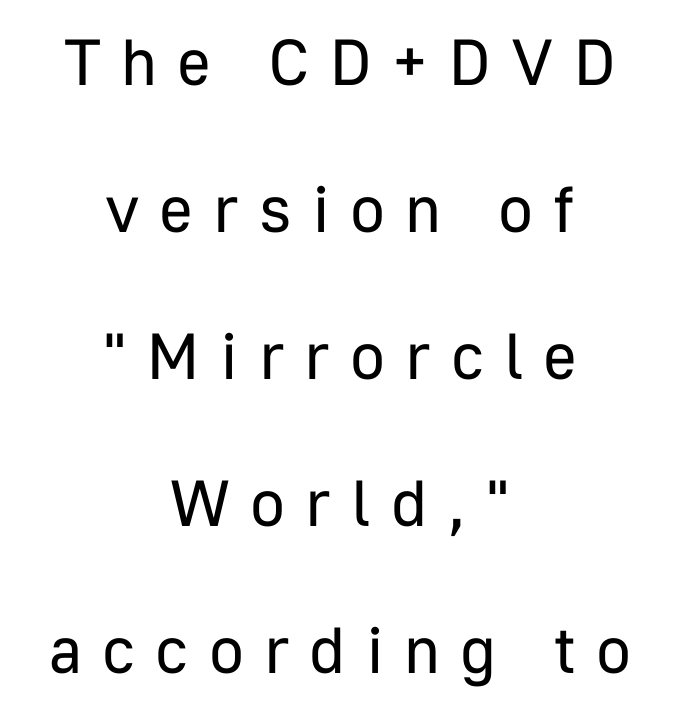
Q: Is the text bold? A: No.
Q: Is the text italic (slanted)? A: No, it is upright.
Q: Is the typeface a serif or a sans-serif typeface? A: Sans-serif.
Q: Is the text underlined? A: No.
Q: How is the paragraph aligned? A: Centered.
Q: Is the spacing between letters normal or unusually wide? A: Unusually wide.
Q: Is the spacing between lines tight, normal or loose? A: Loose.
Q: Width (condensed, normal, or wide)? A: Normal.
Q: Stroke contrast? A: Low.
Q: x-height? A: Medium.
Q: Monospaced? A: No.
